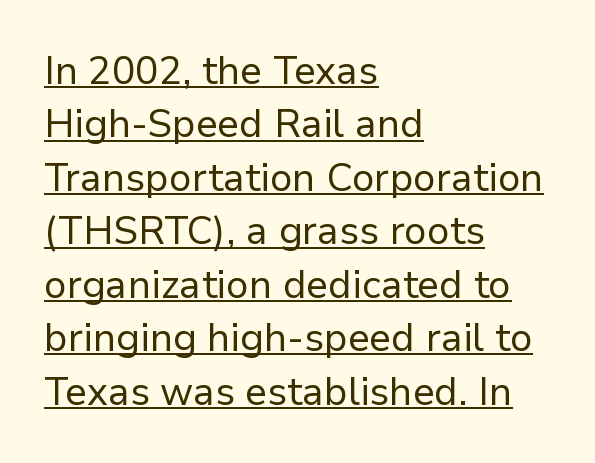
Q: Is the text bold? A: No.
Q: Is the text italic (slanted)? A: No, it is upright.
Q: Is the typeface a serif or a sans-serif typeface? A: Sans-serif.
Q: Is the text underlined? A: Yes.
Q: How is the paragraph aligned? A: Left-aligned.
Q: Is the spacing between letters normal or unusually wide? A: Normal.
Q: Is the spacing between lines tight, normal or loose? A: Normal.
Q: Width (condensed, normal, or wide)? A: Normal.
Q: Stroke contrast? A: Low.
Q: x-height? A: Medium.
Q: Monospaced? A: No.
